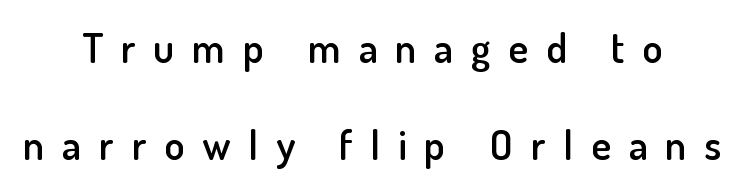
The designer went with a sans here, leaving each stem footless. Descenders hang freely into open space. The face used here is proportionally spaced, like ordinary book or web type. What's the leading like? Stretched, with rows far apart. This is moderately heavy type, rendered in semibold. Is the letter spacing exaggerated? Yes — the characters are pushed far apart.
